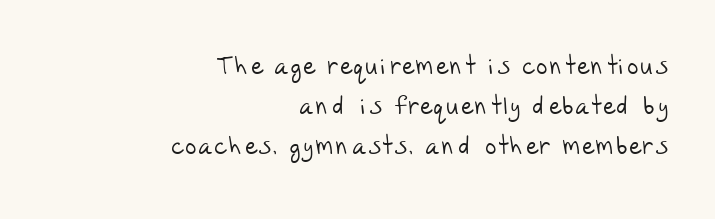
The image shows 24 px text type; set right-aligned, normal line spacing (1.66x), not underlined.
